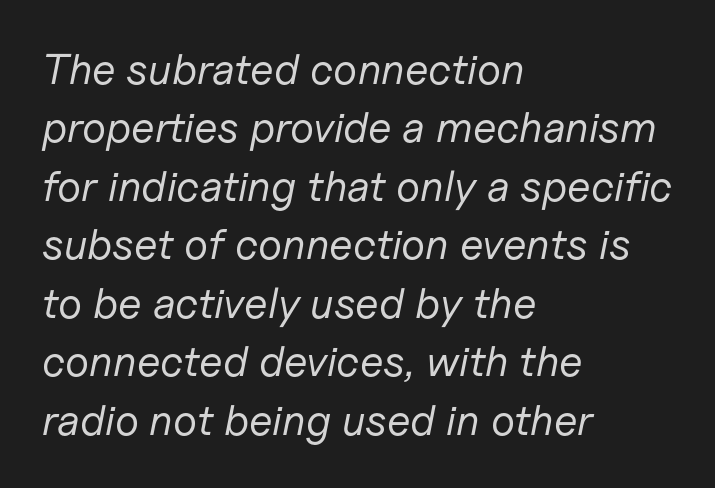
The space directly below the letters is spotless. These lines are set flush left with a ragged right edge. The block of text has a typical density, with ordinary space between rows. The rendering applies a slant to the glyphs. Between one letter and the next there's only the usual sliver of space. Each stroke keeps to a modest, everyday thickness or less.
